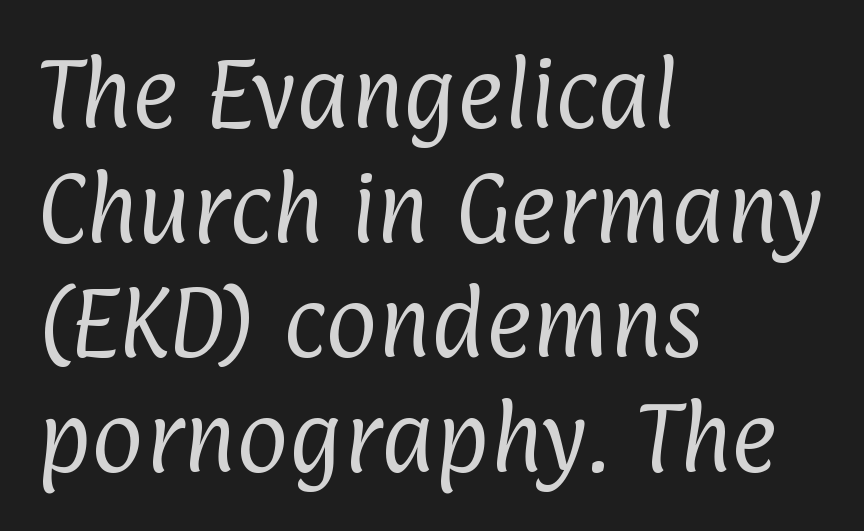
The image shows 79 px regular-weight, condensed sans-serif type; set left-aligned, normal line spacing (1.45x), normal letter spacing, not underlined; low stroke contrast and a medium x-height.
